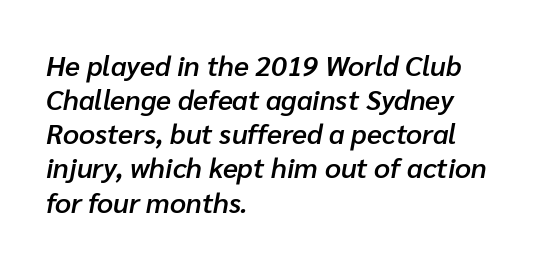
The image shows 28 px semibold type, italic (leaning right); set left-aligned, line spacing 1.22x, normal letter spacing, not underlined; low stroke contrast and a medium x-height.
